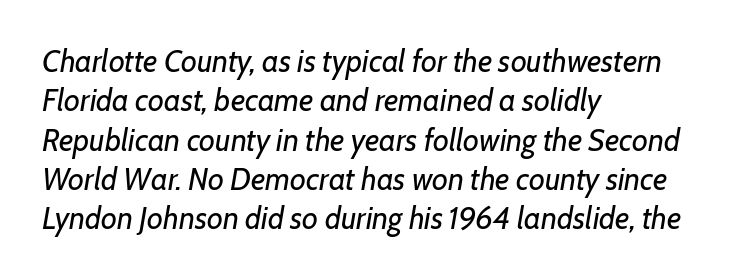
Only glyphs here, with clear space below each row. The vertical gap from one line to the next is medium. The text block is weighted toward the left margin, trailing off unevenly rightward. The letterforms sit shoulder to shoulder at normal distance. Is the type heavy? It reads as light-to-regular instead. Do the characters align in a grid? No, the font is proportional.
